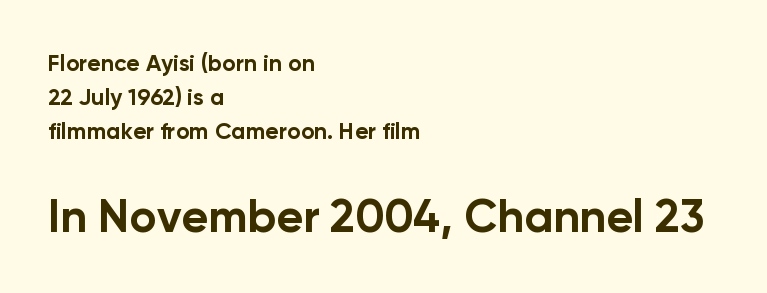
The image shows 46 px bold sans-serif type, upright; set left-aligned, normal line spacing (1.48x), normal letter spacing, not underlined; the second (bottom) block is 2.0x larger; low stroke contrast and a medium x-height.
